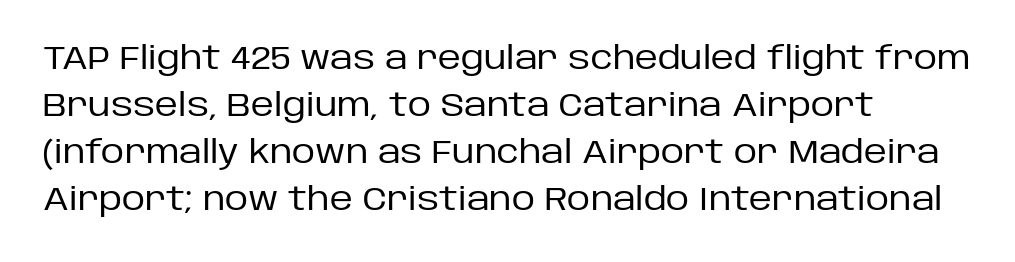
{"serif": "no", "italic": "no", "bold": "no", "weight": "regular", "width": "normal", "stroke_contrast": "low", "x_height": "large", "monospaced": "no", "underline": "no", "align": "left", "line_spacing": "normal", "line_spacing_ratio": 1.47, "letter_spacing": "normal", "letter_spacing_em": 0.0, "glyph_px": 32}
